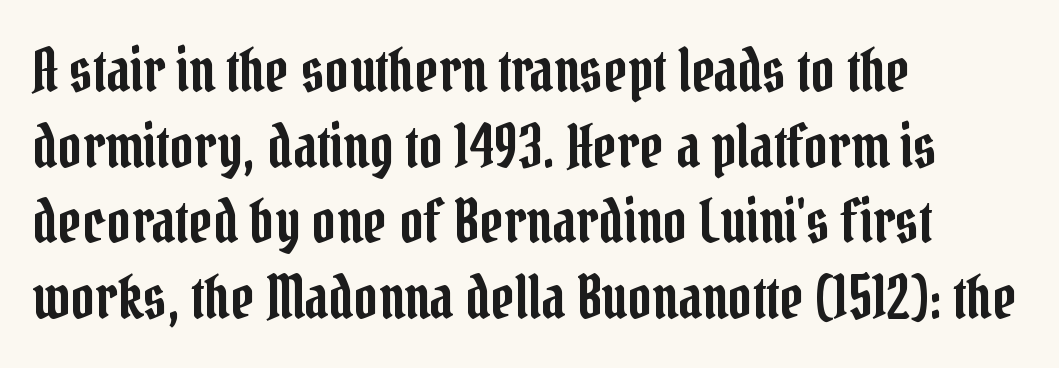
The rendering uses natural spacing where letterforms have individual widths. The line-height multiplier appears to be the usual default. Style check: upright. Nothing unusual about the tracking: characters are spaced as the font intends. The typesetter chose a ragged-right arrangement here.
